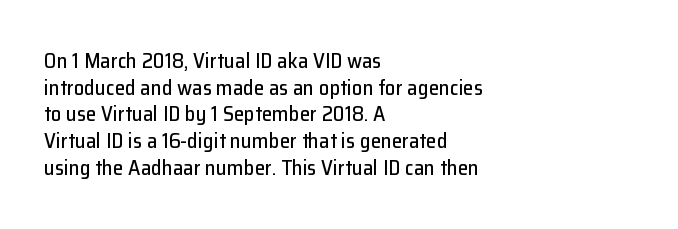
The image shows 21 px text type, upright; set left-aligned, normal line spacing (1.27x), normal letter spacing, not underlined.
